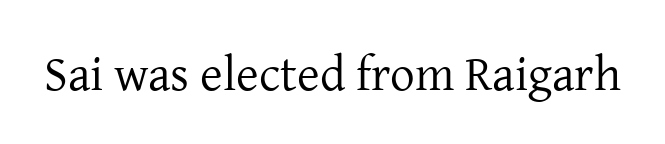
Ascenders rise straight up at ninety degrees. Typographically, this falls in the serif category. The letterforms sit at book weight or below. Nothing unusual about the tracking: characters are spaced as the font intends. Each letter keeps its own natural width here, so spacing adapts to shape. Any mark beneath the type? The region is blank.
